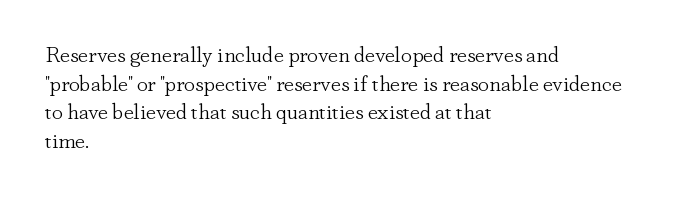
Check the space under the baseline: it is left empty. Characters follow at the spacing the type designer built in. These glyphs show unthickened strokes, regular width or finer. This is the regular roman posture of the typeface. A typesetter would call this leading conventional body-copy spacing. The compositor pushed each line to the left boundary.
